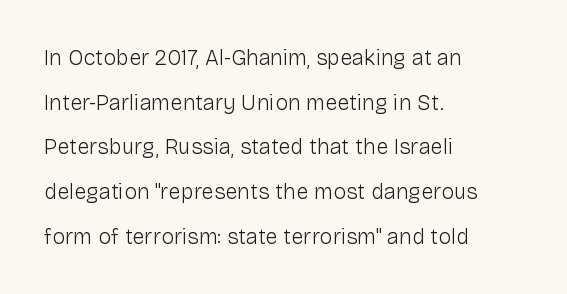
Descenders are the only things crossing below the line. This sample uses an upright cut, with every glyph sitting square on the baseline. Leading is clearly above the norm, producing a sparse column. This sample is left-justified, so line endings fall wherever the words run out. Observe the ordinary spacing: letters are neighbours, not strangers. Nothing heavy about these letters — not bold at all.
